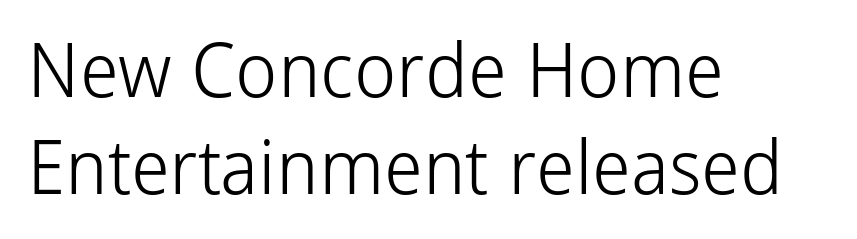
Q: Is the text bold? A: No.
Q: Is the text italic (slanted)? A: No, it is upright.
Q: Is the typeface a serif or a sans-serif typeface? A: Sans-serif.
Q: Is the text underlined? A: No.
Q: How is the paragraph aligned? A: Left-aligned.
Q: Is the spacing between letters normal or unusually wide? A: Normal.
Q: Is the spacing between lines tight, normal or loose? A: Normal.
Q: Width (condensed, normal, or wide)? A: Normal.
Q: Stroke contrast? A: Low.
Q: x-height? A: Medium.
Q: Monospaced? A: No.
